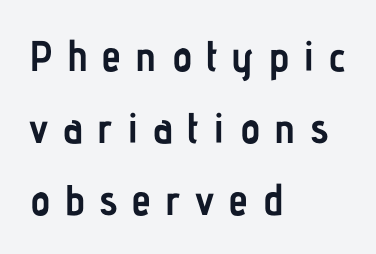
Q: Is the text bold? A: Yes.
Q: Is the text italic (slanted)? A: No, it is upright.
Q: Is the typeface a serif or a sans-serif typeface? A: Sans-serif.
Q: Is the text underlined? A: No.
Q: How is the paragraph aligned? A: Left-aligned.
Q: Is the spacing between letters normal or unusually wide? A: Unusually wide.
Q: Is the spacing between lines tight, normal or loose? A: Normal.
Q: Width (condensed, normal, or wide)? A: Condensed.
Q: Stroke contrast? A: Low.
Q: x-height? A: Medium.
Q: Monospaced? A: No.
